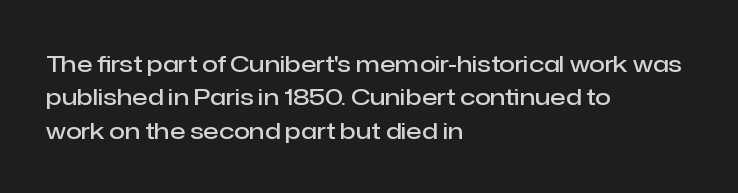
{"italic": "no", "bold": "semi", "underline": "no", "align": "left", "line_spacing": "normal", "line_spacing_ratio": 1.45, "letter_spacing": "normal", "letter_spacing_em": 0.0, "glyph_px": 23}
